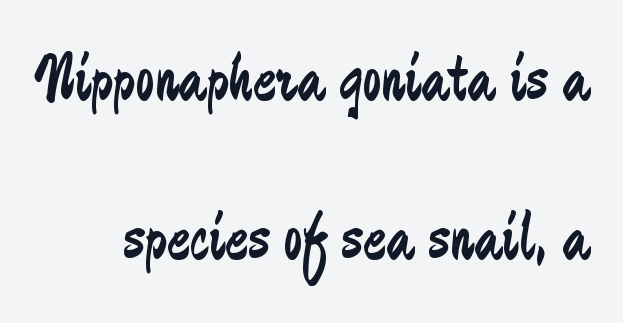
Q: Is the text bold? A: No.
Q: Is the text italic (slanted)? A: Yes.
Q: Is the typeface a serif or a sans-serif typeface? A: Sans-serif.
Q: Is the text underlined? A: No.
Q: Is the spacing between letters normal or unusually wide? A: Normal.
Q: Is the spacing between lines tight, normal or loose? A: Loose.
Q: Width (condensed, normal, or wide)? A: Condensed.
Q: Stroke contrast? A: Low.
Q: x-height? A: Small.
Q: Monospaced? A: No.
